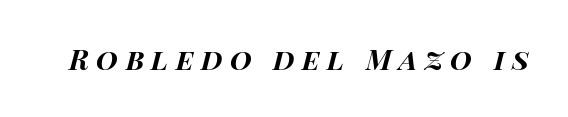
This sample uses expanded letter spacing, leaving extra air between glyphs. Heft: maximum for text — a bold. You could not count columns in this text — the font is proportionally spaced. The space directly below the letters is spotless. The typography opts for an oblique posture over an upright one.
